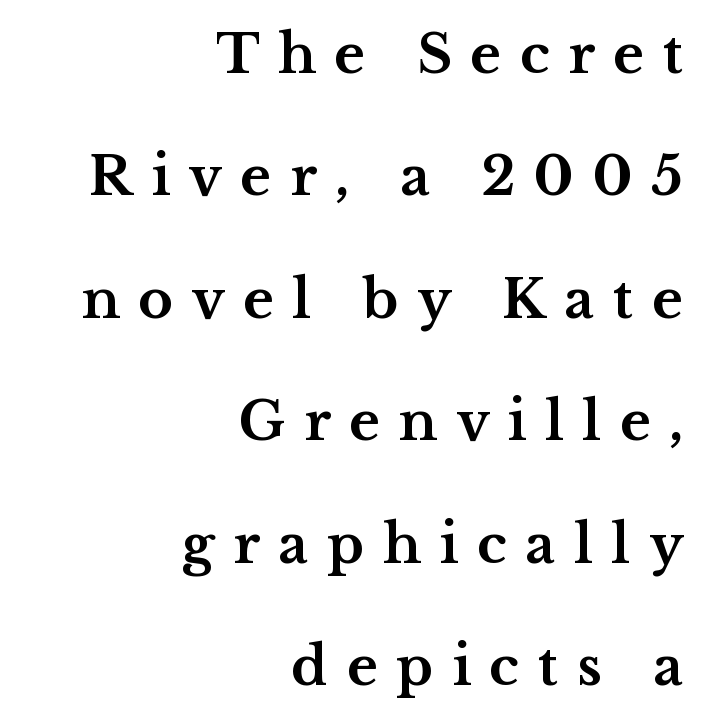
Are there feet on the stems? There are — it's a serif. This is roman type, the default non-slanted kind. These lines stand farther apart than default settings would place them. Proportional: the letters do not fall into vertical columns.
